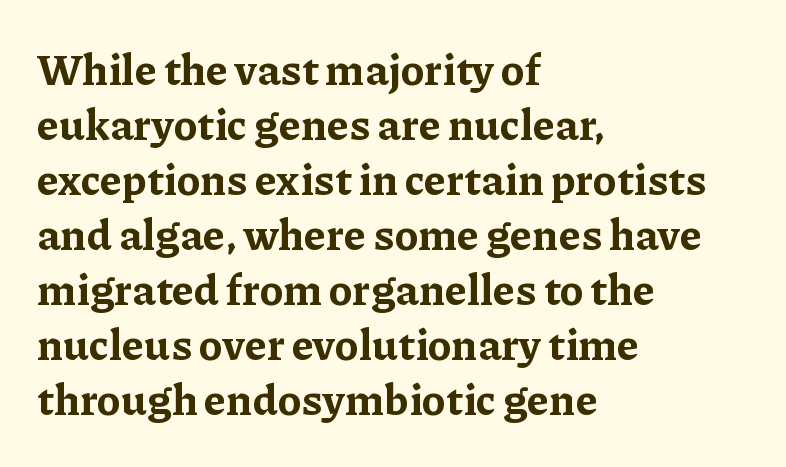
The image shows 43 px bold serif type, upright; set left-aligned, normal line spacing (1.28x), normal letter spacing, not underlined; low stroke contrast and a medium x-height.
